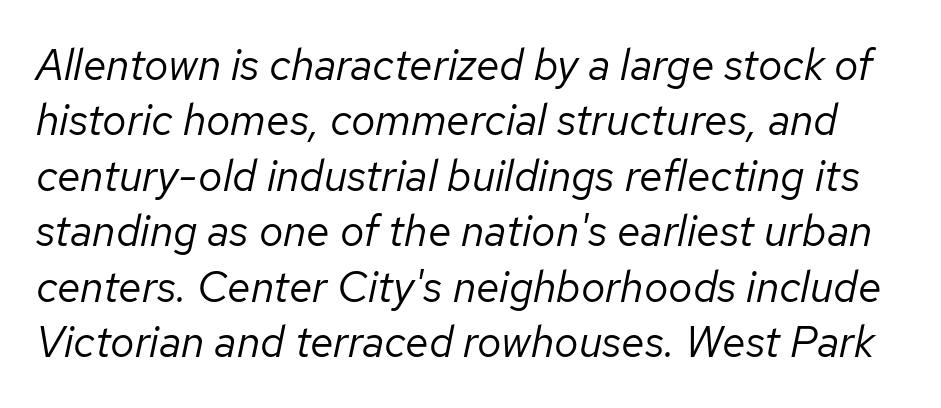
{"italic": "yes", "lean": "right", "slant_degrees": 12, "bold": "no", "weight": "regular", "width": "normal", "stroke_contrast": "low", "x_height": "medium", "monospaced": "no", "underline": "no", "line_spacing": "normal", "line_spacing_ratio": 1.29, "letter_spacing": "normal", "letter_spacing_em": 0.0, "glyph_px": 43}
